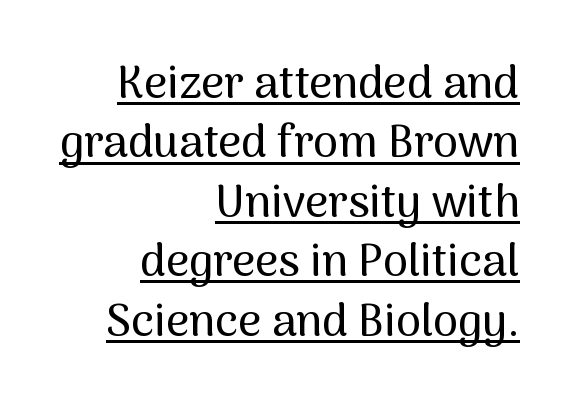
{"serif": "no", "italic": "no", "width": "normal", "stroke_contrast": "medium", "x_height": "medium", "monospaced": "no", "underline": "yes", "align": "right", "line_spacing": "normal", "line_spacing_ratio": 1.32, "letter_spacing": "normal", "letter_spacing_em": 0.0, "glyph_px": 45}
